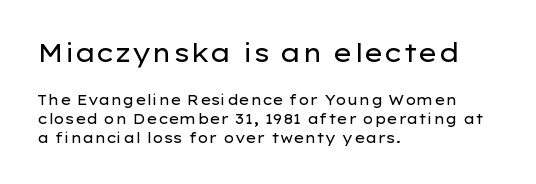
{"italic": "no", "bold": "no", "underline": "no", "align": "left", "line_spacing": "normal", "line_spacing_ratio": 1.35, "letter_spacing": "normal", "letter_spacing_em": 0.0, "larger_block": "first", "size_ratio": 1.79, "glyph_px": 25}
